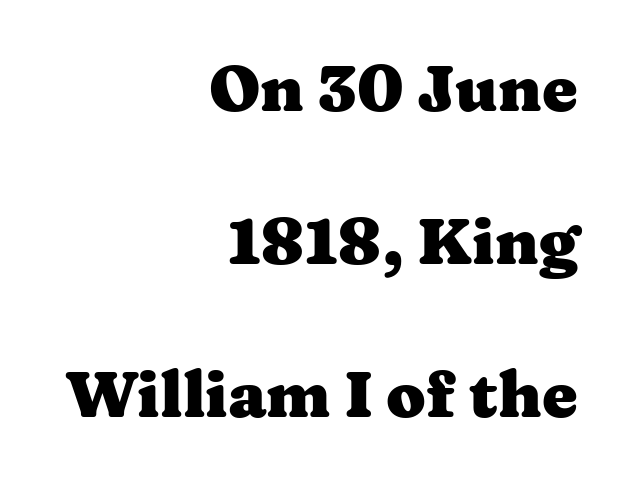
Q: Is the text bold? A: Yes.
Q: Is the text italic (slanted)? A: No, it is upright.
Q: Is the typeface a serif or a sans-serif typeface? A: Serif.
Q: Is the text underlined? A: No.
Q: How is the paragraph aligned? A: Right-aligned.
Q: Is the spacing between letters normal or unusually wide? A: Normal.
Q: Is the spacing between lines tight, normal or loose? A: Loose.
Q: Width (condensed, normal, or wide)? A: Wide.
Q: Stroke contrast? A: Medium.
Q: x-height? A: Medium.
Q: Monospaced? A: No.
